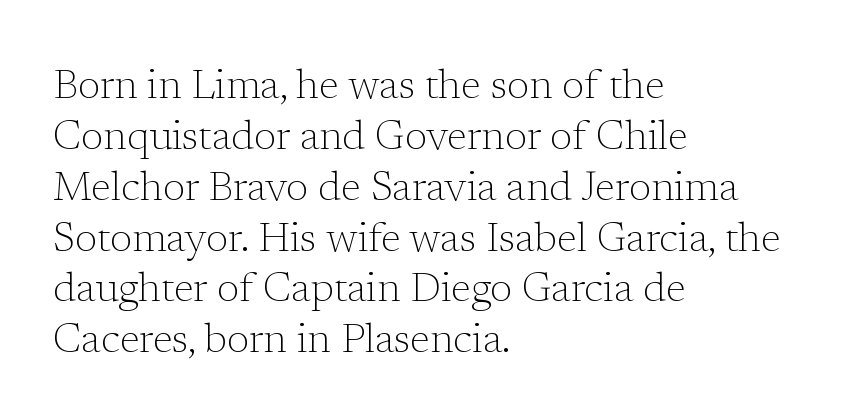
Character widths vary here, with narrow letters taking less room than wide ones. Italic? Not at all — the glyphs are vertical. Bold? No — there's no thickening of the strokes. A student would call this left alignment; a typographer would say flush left, rag right. The passage shown has conventional tracking throughout.
